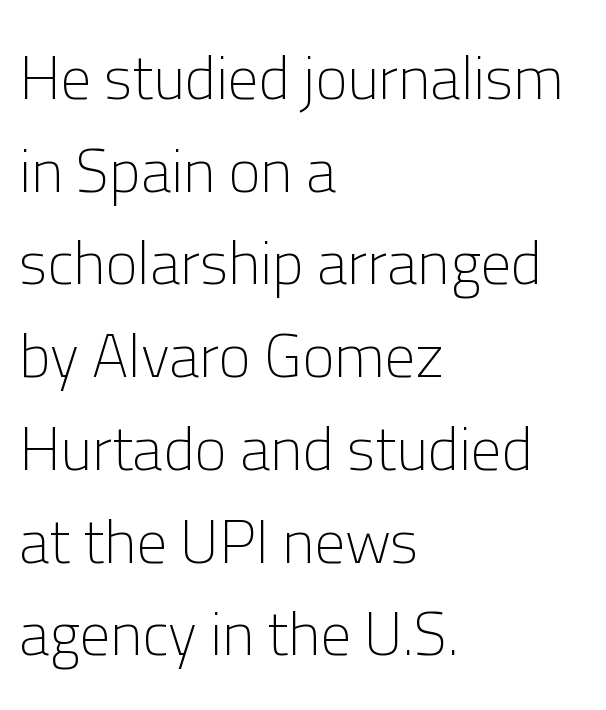
Regarding leading, the lines here are spaced in the standard way. Words appear dense and cohesive because spacing is normal. Note: no serifs on the glyphs. Posture: straight, roman, zero tilt.
